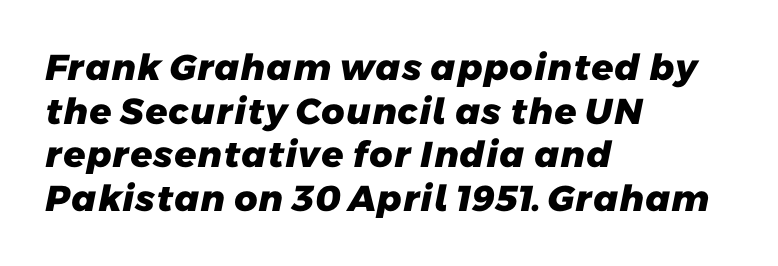
Q: Is the text bold? A: Yes.
Q: Is the typeface a serif or a sans-serif typeface? A: Sans-serif.
Q: Is the text underlined? A: No.
Q: How is the paragraph aligned? A: Left-aligned.
Q: Is the spacing between letters normal or unusually wide? A: Normal.
Q: Width (condensed, normal, or wide)? A: Normal.
Q: Stroke contrast? A: Low.
Q: x-height? A: Medium.
Q: Monospaced? A: No.
